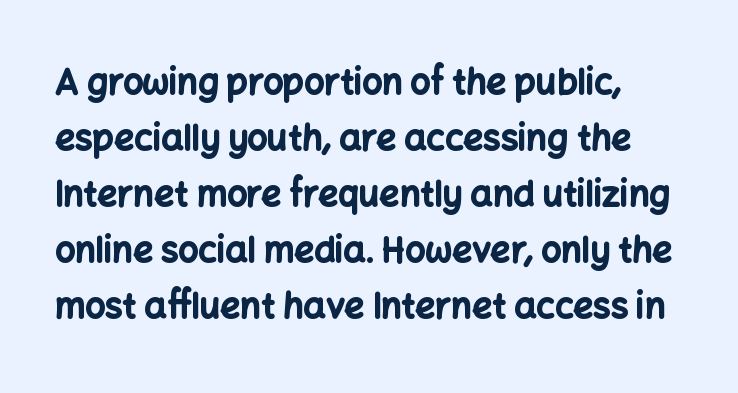
The image shows 35 px bold sans-serif type, upright; set normal line spacing (1.6x), normal letter spacing, not underlined; low stroke contrast and a medium x-height.
